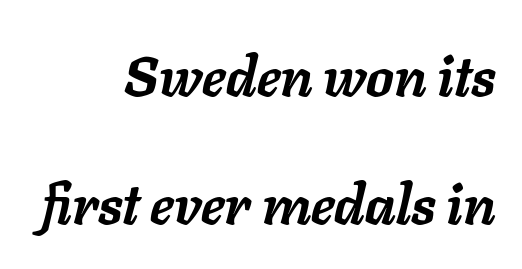
This sample is right-justified, so line beginnings fall wherever the words allow. Observe the ordinary spacing: letters are neighbours, not strangers. Just letters on the line, the space beneath them empty. These lines carry a lot of weight — the face is fully bold.
